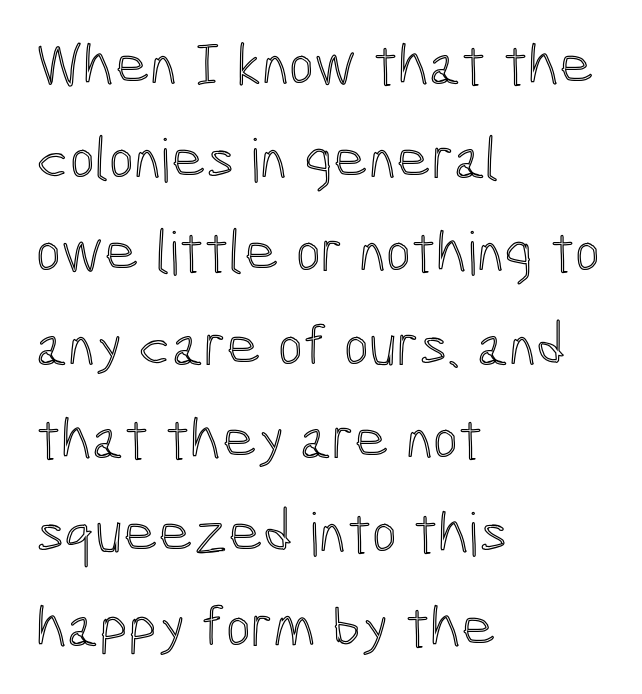
Q: Is the text italic (slanted)? A: No, it is upright.
Q: Is the text underlined? A: No.
Q: How is the paragraph aligned? A: Left-aligned.
Q: Is the spacing between letters normal or unusually wide? A: Normal.
Q: Is the spacing between lines tight, normal or loose? A: Normal.
Q: Width (condensed, normal, or wide)? A: Condensed.
Q: x-height? A: Medium.
Q: Monospaced? A: No.
